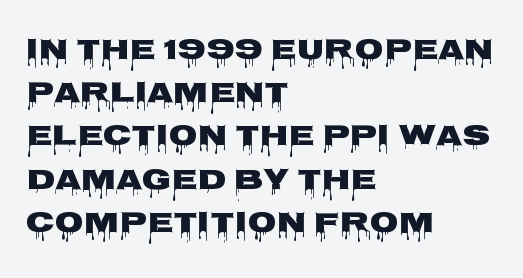
Q: Is the text italic (slanted)? A: No, it is upright.
Q: Is the typeface a serif or a sans-serif typeface? A: Sans-serif.
Q: Is the text underlined? A: No.
Q: How is the paragraph aligned? A: Left-aligned.
Q: Is the spacing between letters normal or unusually wide? A: Normal.
Q: Is the spacing between lines tight, normal or loose? A: Normal.
Q: Width (condensed, normal, or wide)? A: Wide.
Q: Stroke contrast? A: Low.
Q: x-height? A: Large.
Q: Monospaced? A: No.
